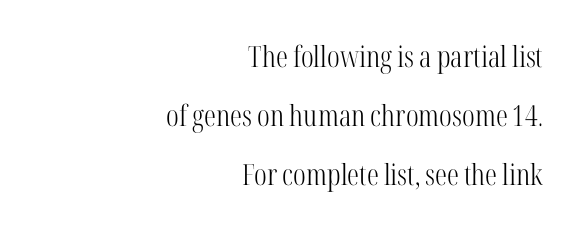
Do the characters align in a grid? No, the font is proportional. A quiet, ordinary-to-light weight characterises the typeface. The line texture is even and compact thanks to regular tracking. The lines are quadded right. Characters remain perfectly vertical along every line.
